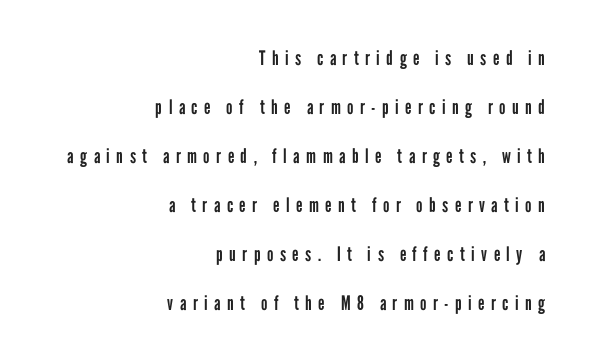
{"italic": "no", "bold": "no", "underline": "no", "align": "right", "line_spacing": "loose", "line_spacing_ratio": 2.45, "letter_spacing": "wide", "letter_spacing_em": 0.32, "glyph_px": 20}
